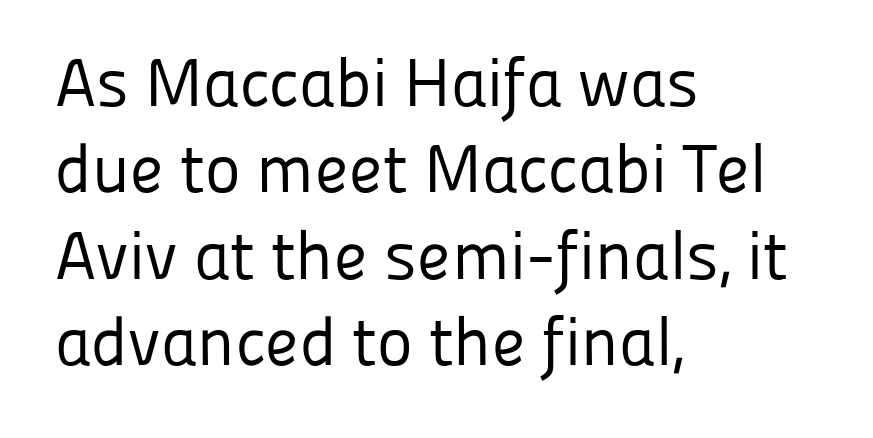
{"serif": "no", "italic": "no", "bold": "no", "weight": "regular", "width": "normal", "stroke_contrast": "low", "x_height": "medium", "monospaced": "no", "underline": "no", "align": "left", "line_spacing": "normal", "line_spacing_ratio": 1.27, "letter_spacing": "normal", "letter_spacing_em": 0.0, "glyph_px": 68}
